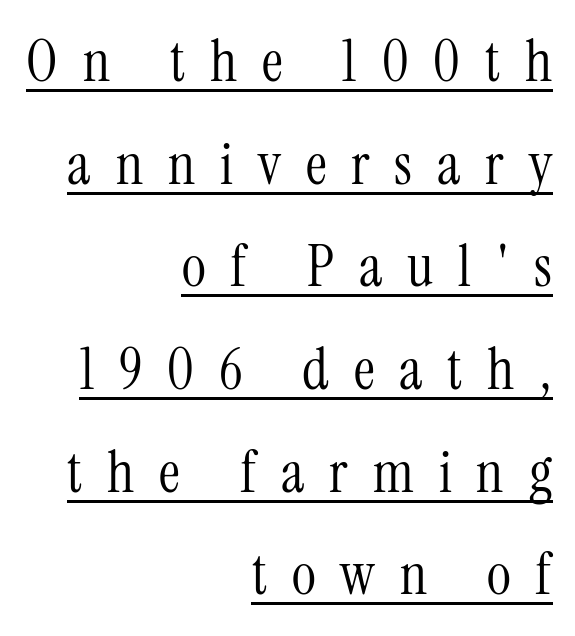
Notice how the passage keeps a crisp vertical edge on the right only. Spacing between characters has been opened up far beyond the box default. Underlined type. The passage shown is typeset with a serif family.
